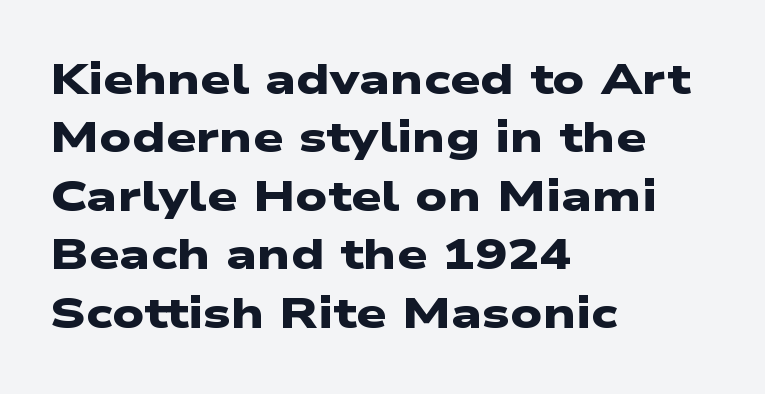
Note: no serifs on the glyphs. The horizontal fit of the characters is conventional and even. Normally led — the rows are evenly, conventionally spaced. The rendering uses natural spacing where letterforms have individual widths. Heft: maximum for text — a bold.
